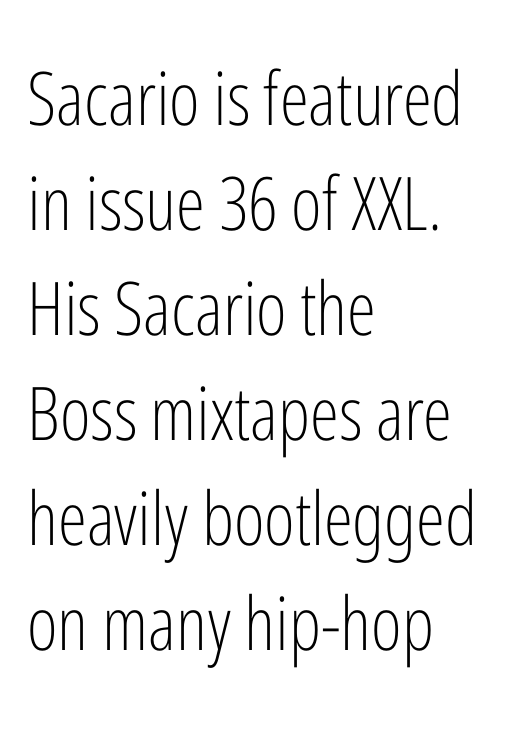
Q: Is the text bold? A: No.
Q: Is the text italic (slanted)? A: No, it is upright.
Q: Is the typeface a serif or a sans-serif typeface? A: Sans-serif.
Q: Is the text underlined? A: No.
Q: How is the paragraph aligned? A: Left-aligned.
Q: Is the spacing between letters normal or unusually wide? A: Normal.
Q: Is the spacing between lines tight, normal or loose? A: Normal.
Q: Width (condensed, normal, or wide)? A: Condensed.
Q: Stroke contrast? A: Low.
Q: x-height? A: Medium.
Q: Monospaced? A: No.
